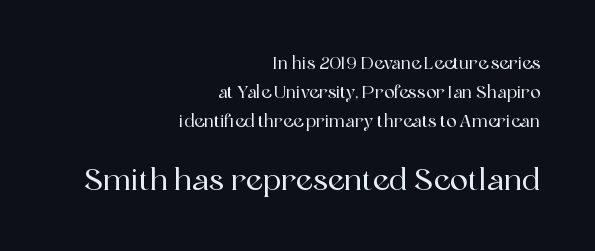
{"serif": "yes", "italic": "no", "width": "normal", "x_height": "medium", "monospaced": "no", "underline": "no", "align": "right", "line_spacing": "normal", "line_spacing_ratio": 1.7, "letter_spacing": "normal", "letter_spacing_em": 0.0, "larger_block": "second", "size_ratio": 1.76, "glyph_px": 30}
